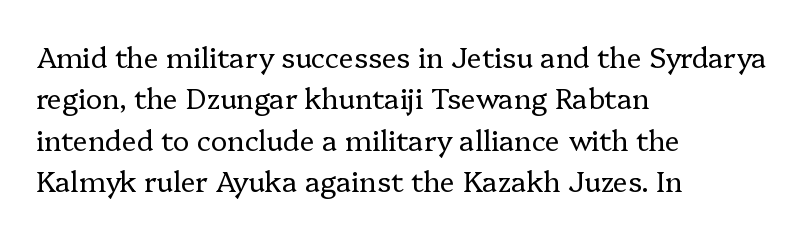
The image shows 28 px regular-weight serif type, upright; set left-aligned, normal line spacing (1.48x), normal letter spacing, not underlined; low stroke contrast and a medium x-height.
